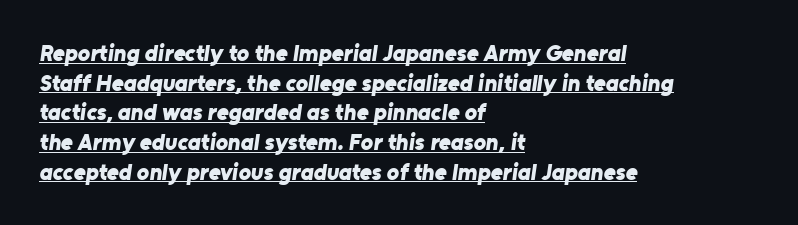
The compositor pushed each line to the left boundary. The string is rendered with underlining switched on. Each word holds together tightly as a unit, with standard inter-letter gaps. A dark, heavy texture on the line: the type is bold. Line spacing here is normal.
